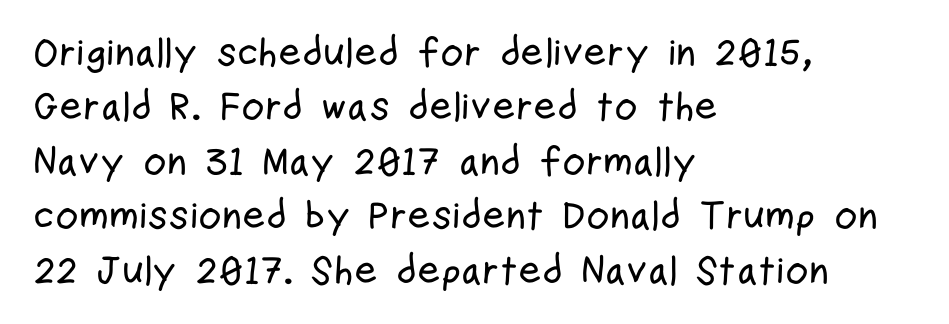
The image shows 40 px condensed sans-serif type, upright; set left-aligned, normal line spacing (1.36x), normal letter spacing, not underlined; low stroke contrast and a medium x-height.
